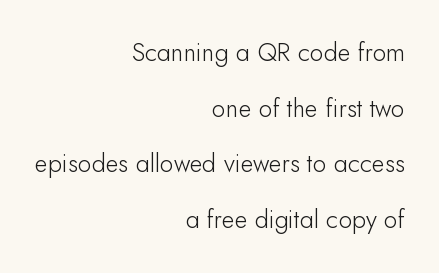
{"italic": "no", "bold": "no", "underline": "no", "align": "right", "line_spacing": "loose", "line_spacing_ratio": 2.23, "letter_spacing": "normal", "letter_spacing_em": 0.0, "glyph_px": 25}
